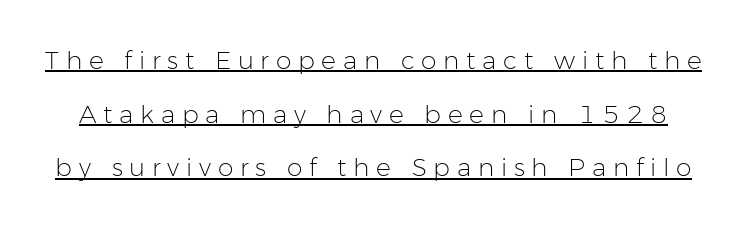
Q: Is the text bold? A: No.
Q: Is the text italic (slanted)? A: No, it is upright.
Q: Is the text underlined? A: Yes.
Q: Is the spacing between letters normal or unusually wide? A: Unusually wide.
Q: Is the spacing between lines tight, normal or loose? A: Loose.
